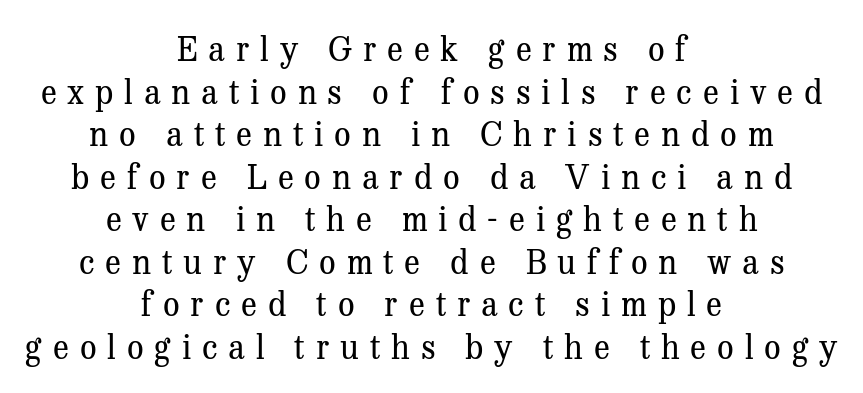
{"serif": "yes", "italic": "no", "bold": "no", "weight": "regular", "width": "normal", "stroke_contrast": "medium", "x_height": "medium", "monospaced": "no", "underline": "no", "align": "center", "line_spacing": "normal", "line_spacing_ratio": 1.29, "letter_spacing": "wide", "letter_spacing_em": 0.33, "glyph_px": 33}
